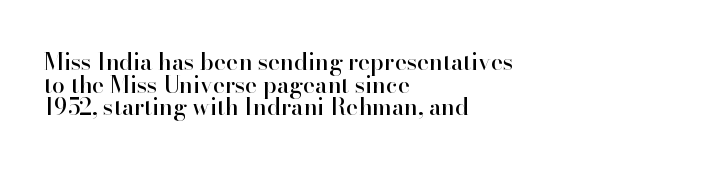
The image shows 23 px text type, upright; set left-aligned, tight line spacing (0.98x), normal letter spacing, not underlined.
